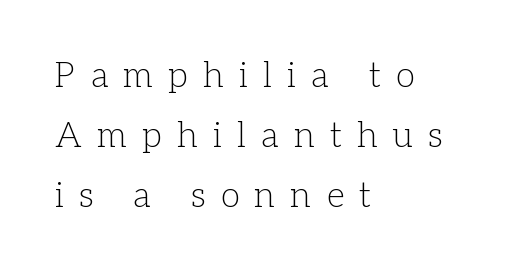
The image shows 35 px light serif type, upright; set left-aligned, line spacing 1.71x, unusually wide letter spacing (+0.44 em), not underlined; low stroke contrast and a medium x-height.
